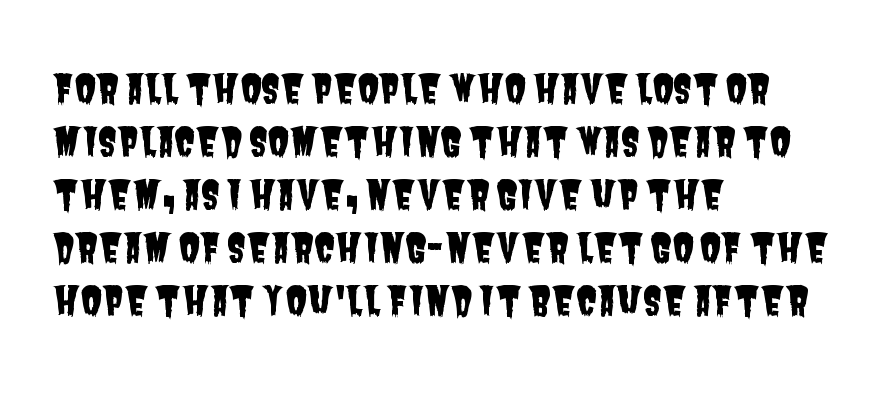
{"serif": "no", "width": "condensed", "stroke_contrast": "low", "x_height": "large", "monospaced": "no", "underline": "no", "align": "left", "line_spacing": "normal", "line_spacing_ratio": 1.36, "letter_spacing": "normal", "letter_spacing_em": 0.0, "glyph_px": 39}
